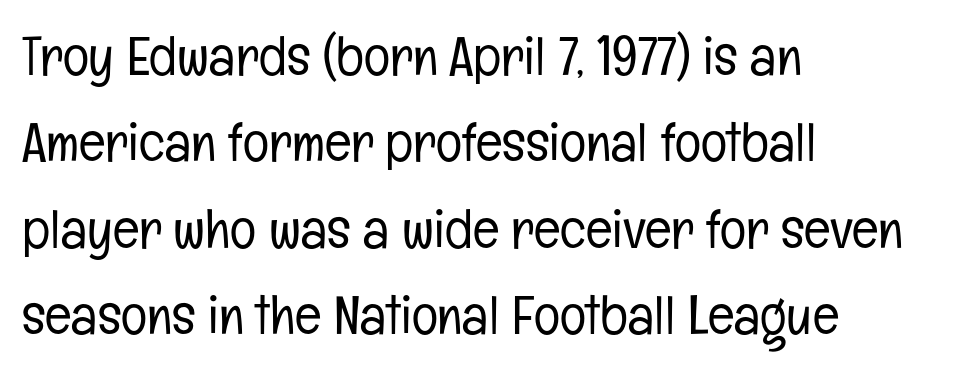
The image shows 55 px light, condensed sans-serif type, upright; set left-aligned, normal line spacing (1.57x), normal letter spacing, not underlined; low stroke contrast and a medium x-height.
